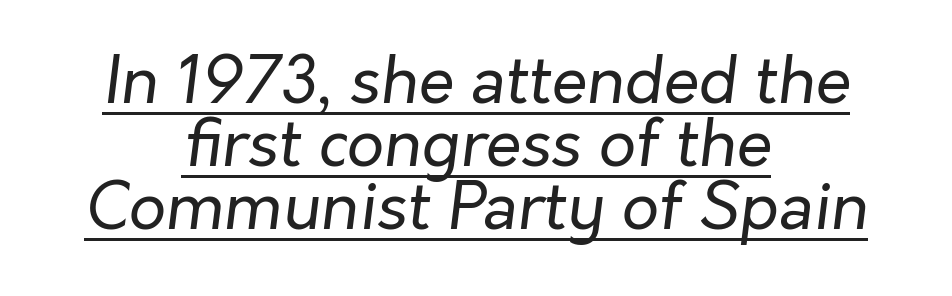
{"italic": "yes", "lean": "right", "slant_degrees": 7, "bold": "no", "weight": "regular", "width": "normal", "stroke_contrast": "low", "x_height": "medium", "monospaced": "no", "underline": "yes", "align": "center", "line_spacing": "tight", "line_spacing_ratio": 0.97, "letter_spacing": "normal", "letter_spacing_em": 0.0, "glyph_px": 65}
